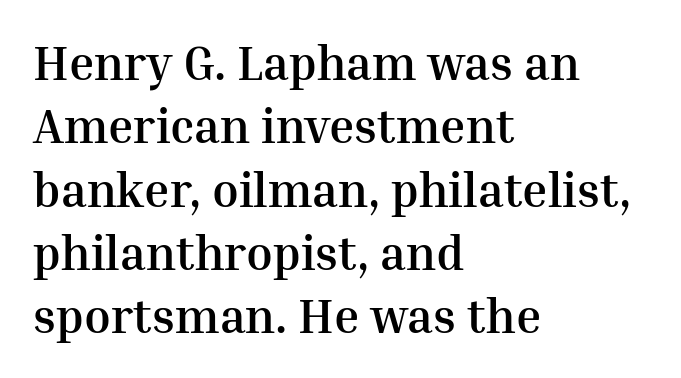
The zone under the glyphs is completely vacant. Glyph-to-glyph distance matches everyday printed text. Compared with a centered layout, this one pins lines to the left instead. Posture: upright roman.
